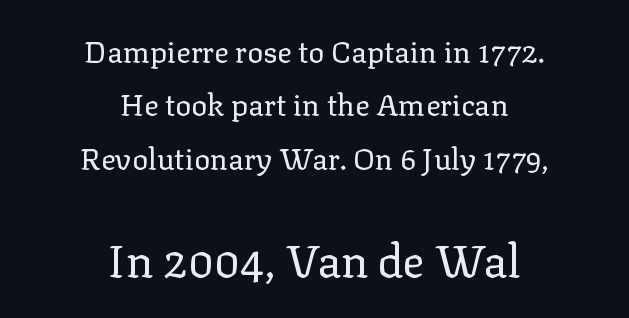
Is the type heavy? It reads as light-to-regular instead. Proportional: the letters do not fall into vertical columns. Horizontally, the lines are justified to the midpoint only. Observe the serifs anchoring each vertical stroke in this sample. The foot of each line stays bare and open. Compared with typical body copy, the letter spacing here is the same.
